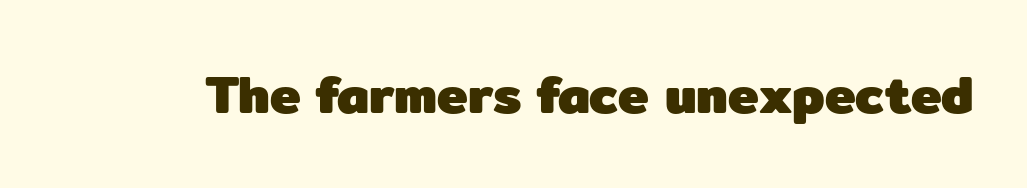
The image shows 52 px heavy sans-serif type, upright; set normal letter spacing, not underlined; low stroke contrast and a medium x-height.
